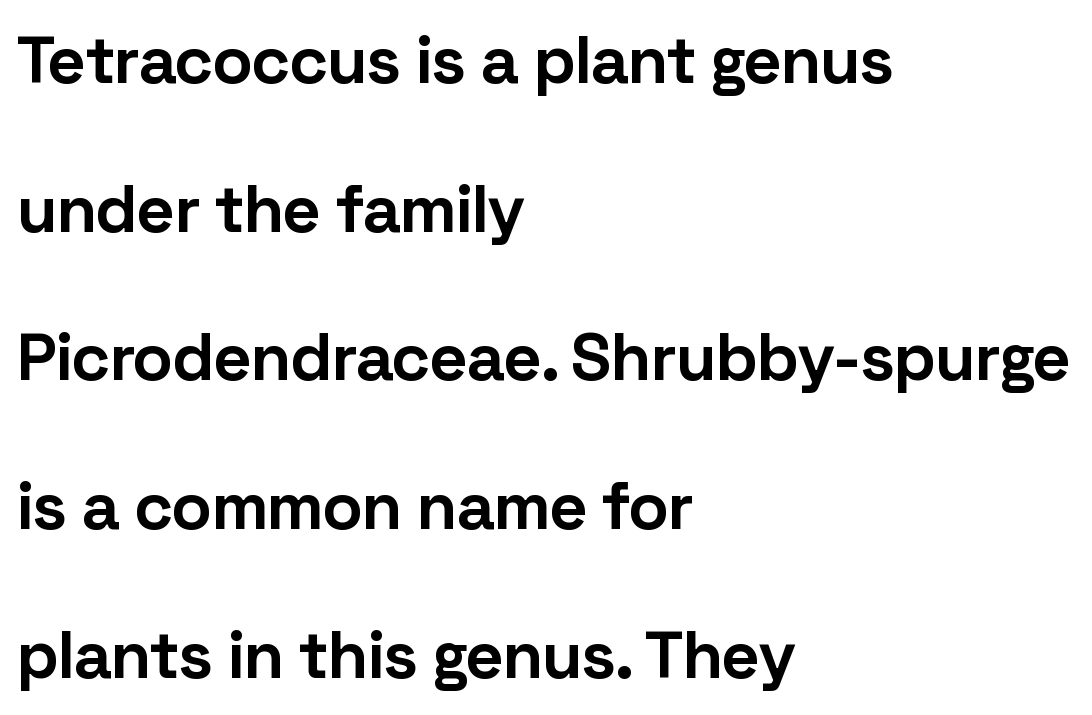
{"serif": "no", "italic": "no", "bold": "yes", "weight": "bold", "width": "normal", "stroke_contrast": "low", "x_height": "medium", "monospaced": "no", "underline": "no", "align": "left", "line_spacing": "loose", "line_spacing_ratio": 2.22, "letter_spacing": "normal", "letter_spacing_em": 0.0, "glyph_px": 67}
